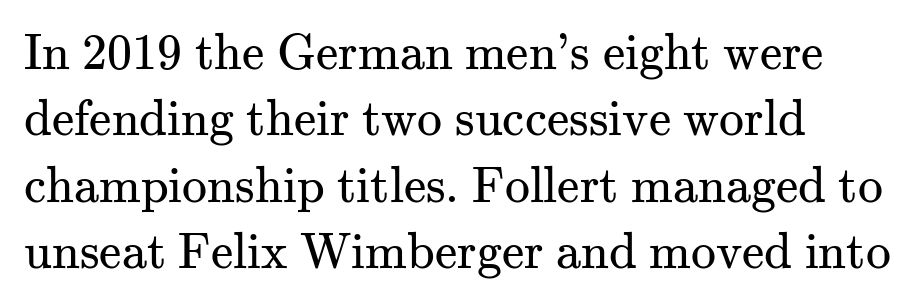
The image shows 50 px regular-weight serif type, upright; set left-aligned, normal line spacing (1.33x), normal letter spacing, not underlined; medium stroke contrast and a small x-height.
